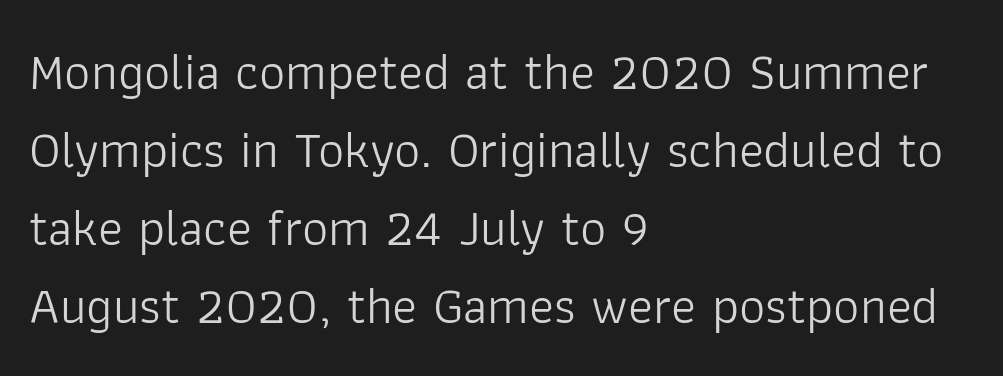
{"serif": "no", "italic": "no", "bold": "no", "weight": "light", "width": "normal", "stroke_contrast": "low", "x_height": "medium", "monospaced": "no", "underline": "no", "align": "left", "line_spacing": "normal", "line_spacing_ratio": 1.5, "letter_spacing": "normal", "letter_spacing_em": 0.0, "glyph_px": 52}
